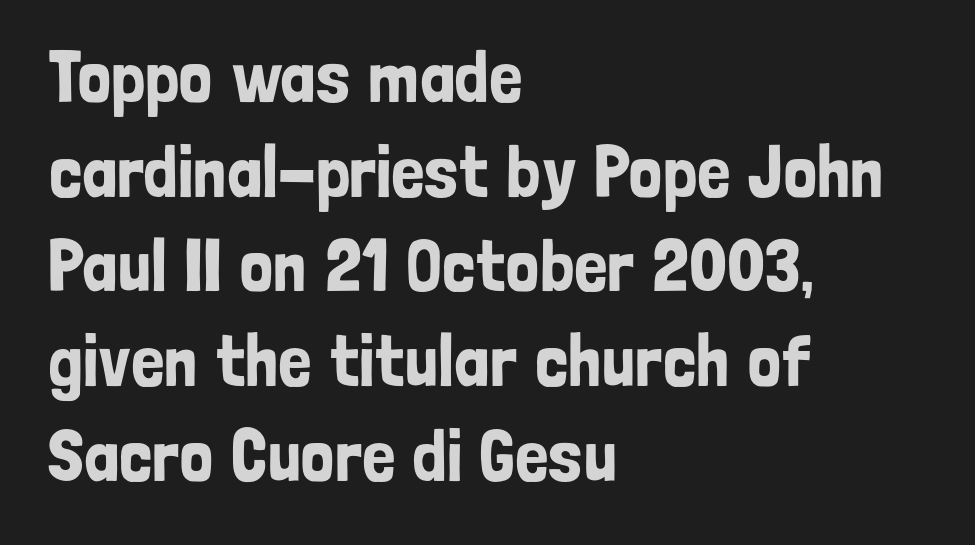
The image shows 74 px condensed sans-serif type, upright; set left-aligned, normal line spacing (1.28x), normal letter spacing, not underlined; low stroke contrast and a medium x-height.
